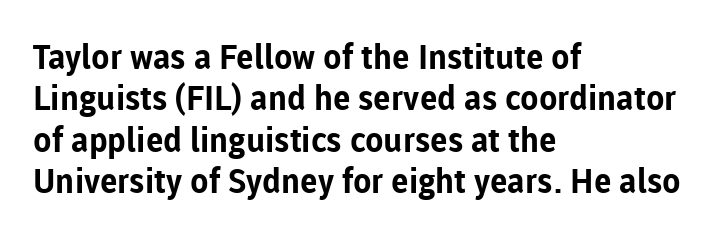
Q: Is the text bold? A: Yes.
Q: Is the text italic (slanted)? A: No, it is upright.
Q: Is the typeface a serif or a sans-serif typeface? A: Sans-serif.
Q: Is the text underlined? A: No.
Q: How is the paragraph aligned? A: Left-aligned.
Q: Is the spacing between letters normal or unusually wide? A: Normal.
Q: Width (condensed, normal, or wide)? A: Normal.
Q: Stroke contrast? A: Low.
Q: x-height? A: Medium.
Q: Monospaced? A: No.
